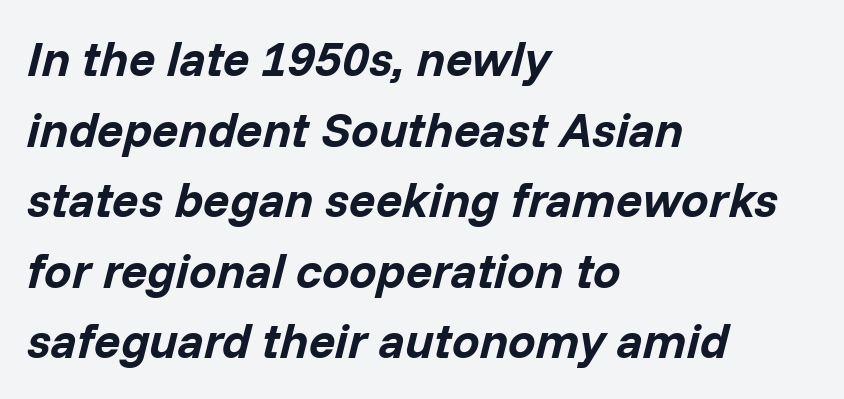
{"italic": "yes", "lean": "right", "slant_degrees": 14, "bold": "yes", "weight": "bold", "width": "normal", "stroke_contrast": "low", "x_height": "medium", "monospaced": "no", "underline": "no", "align": "left", "line_spacing": "normal", "line_spacing_ratio": 1.44, "letter_spacing": "normal", "letter_spacing_em": 0.0, "glyph_px": 49}
